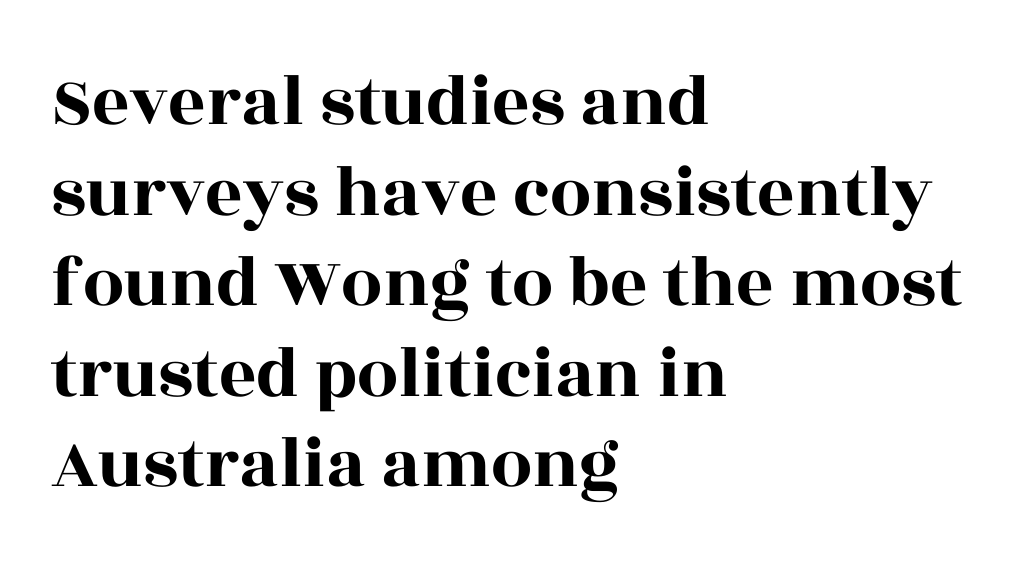
The image shows 73 px wide serif type, upright; set left-aligned, line spacing 1.24x, normal letter spacing, not underlined; a large x-height.
